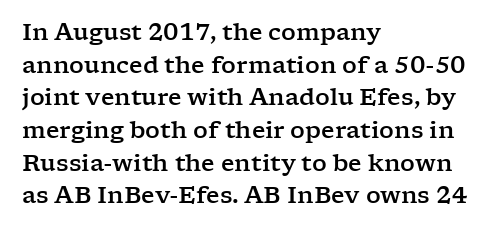
All the whitespace from short lines collects on the right. Standard letterfit; no display-style spreading of the glyphs. The area under the type is left untouched. Characters remain perfectly vertical along every line. If you measured baseline to baseline, you'd find a middling distance.
